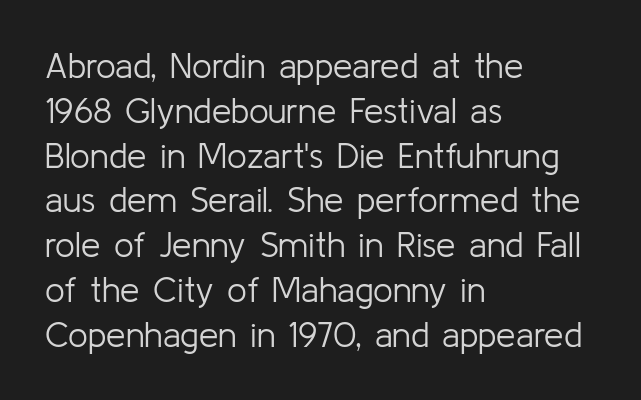
Honestly, there is no underline to notice here at all. This reads as an unemphasized weight, regular at the heaviest. Quick note: not italic, upright. A typesetter would call this proportional, since set widths differ per character.
